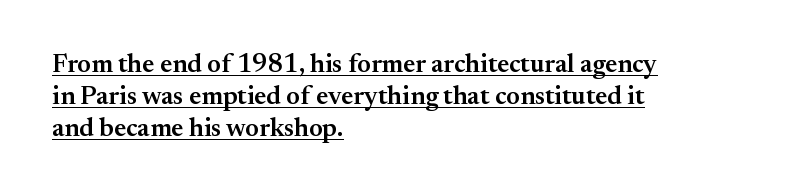
This rendering leaves character spacing at its baseline value. These lines stack with their left ends in a neat column. In terms of posture, this sample is upright. Check the space under the baseline: a stroke is drawn there. Weight check: semibold — heavier than regular, not quite bold.
